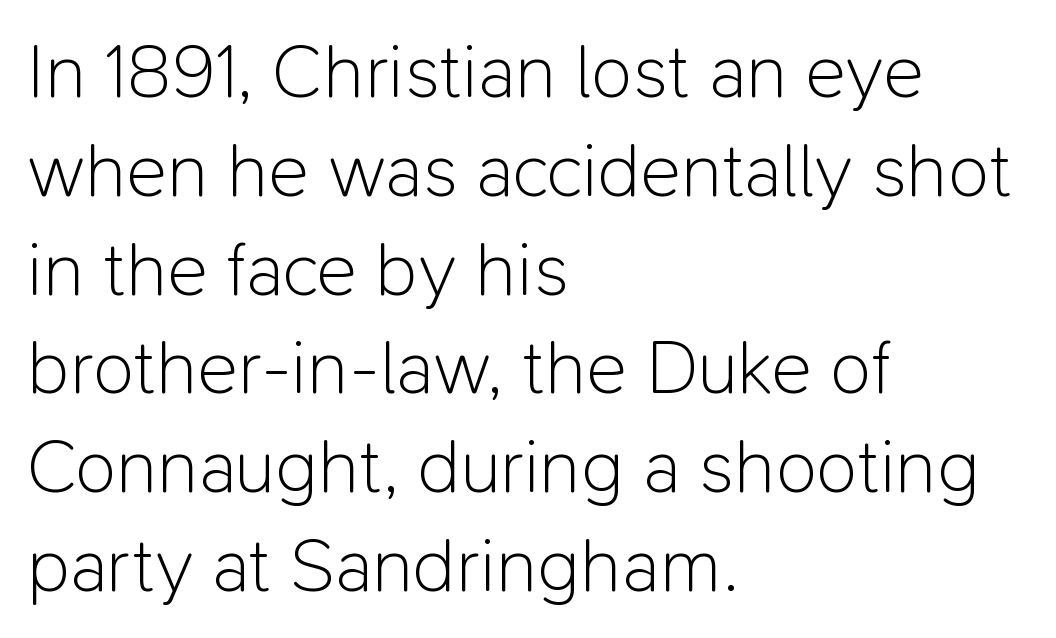
{"serif": "no", "italic": "no", "bold": "no", "weight": "light", "width": "normal", "stroke_contrast": "low", "x_height": "medium", "monospaced": "no", "underline": "no", "align": "left", "line_spacing": "normal", "line_spacing_ratio": 1.3, "letter_spacing": "normal", "letter_spacing_em": 0.0, "glyph_px": 76}
